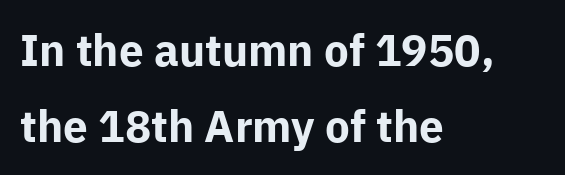
{"serif": "no", "italic": "no", "bold": "yes", "weight": "bold", "width": "normal", "stroke_contrast": "low", "x_height": "medium", "monospaced": "no", "underline": "no", "align": "left", "line_spacing_ratio": 1.72, "letter_spacing": "normal", "letter_spacing_em": 0.0, "glyph_px": 44}
